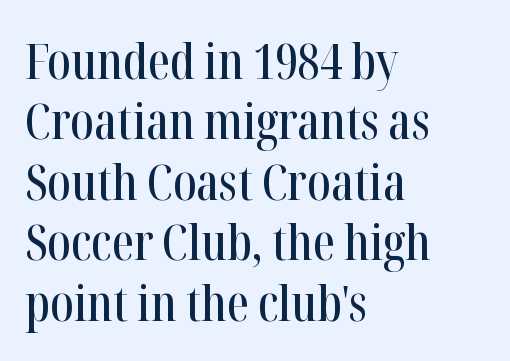
Q: Is the text italic (slanted)? A: No, it is upright.
Q: Is the typeface a serif or a sans-serif typeface? A: Serif.
Q: Is the text underlined? A: No.
Q: How is the paragraph aligned? A: Left-aligned.
Q: Is the spacing between letters normal or unusually wide? A: Normal.
Q: Width (condensed, normal, or wide)? A: Condensed.
Q: Stroke contrast? A: High.
Q: x-height? A: Medium.
Q: Monospaced? A: No.
